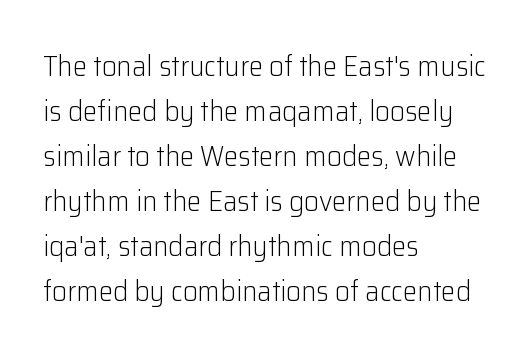
{"serif": "no", "italic": "no", "bold": "no", "weight": "light", "width": "normal", "stroke_contrast": "low", "x_height": "medium", "monospaced": "no", "underline": "no", "align": "left", "line_spacing": "normal", "line_spacing_ratio": 1.55, "letter_spacing": "normal", "letter_spacing_em": 0.0, "glyph_px": 29}
